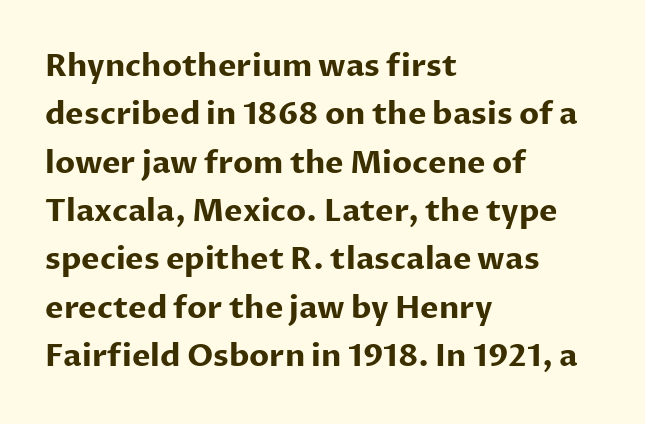
The image shows 31 px bold sans-serif type, upright; set left-aligned, normal line spacing (1.56x), normal letter spacing, not underlined; low stroke contrast and a medium x-height.
